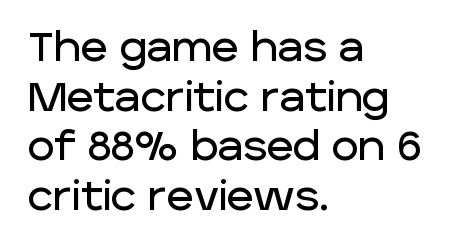
Q: Is the text italic (slanted)? A: No, it is upright.
Q: Is the typeface a serif or a sans-serif typeface? A: Sans-serif.
Q: Is the text underlined? A: No.
Q: How is the paragraph aligned? A: Left-aligned.
Q: Is the spacing between letters normal or unusually wide? A: Normal.
Q: Width (condensed, normal, or wide)? A: Normal.
Q: Stroke contrast? A: Low.
Q: x-height? A: Large.
Q: Monospaced? A: No.
